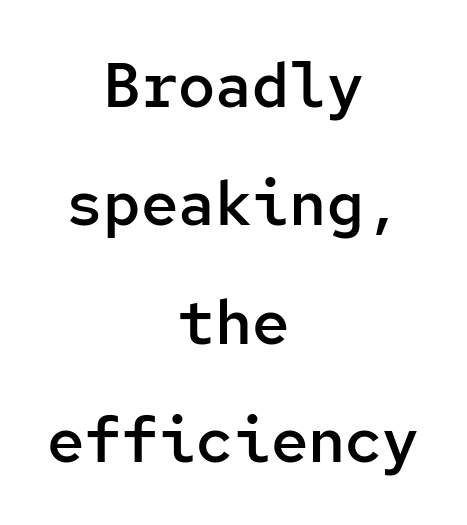
The image shows 62 px semibold sans-serif type, upright, monospaced; set centered, loose line spacing (1.91x), normal letter spacing, not underlined; low stroke contrast and a medium x-height.
